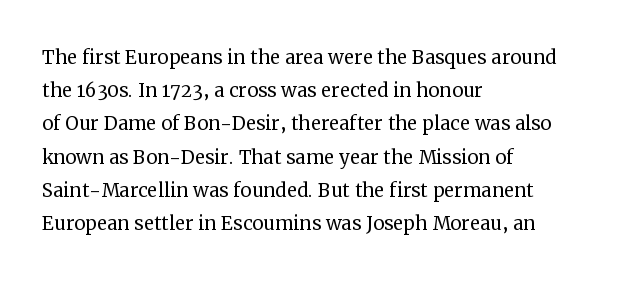
The image shows 25 px text type, upright; set left-aligned, normal line spacing (1.33x), normal letter spacing, not underlined.
